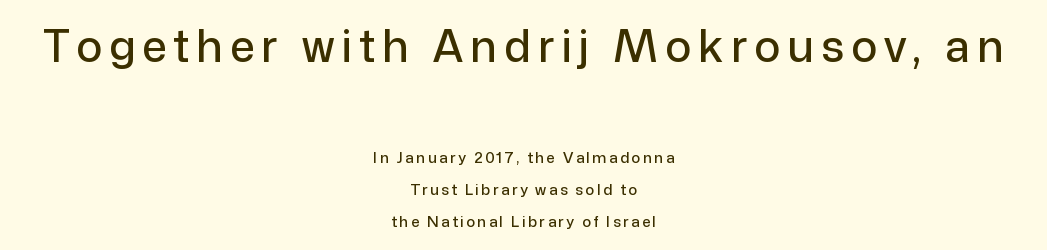
Q: Is the text italic (slanted)? A: No, it is upright.
Q: Is the typeface a serif or a sans-serif typeface? A: Sans-serif.
Q: Is the text underlined? A: No.
Q: How is the paragraph aligned? A: Centered.
Q: Is the spacing between lines tight, normal or loose? A: Loose.
Q: Which block of text is set in a larger size, the first (top) or the second (bottom)? A: The first (top) one.
Q: Width (condensed, normal, or wide)? A: Normal.
Q: Stroke contrast? A: Low.
Q: x-height? A: Medium.
Q: Monospaced? A: No.
